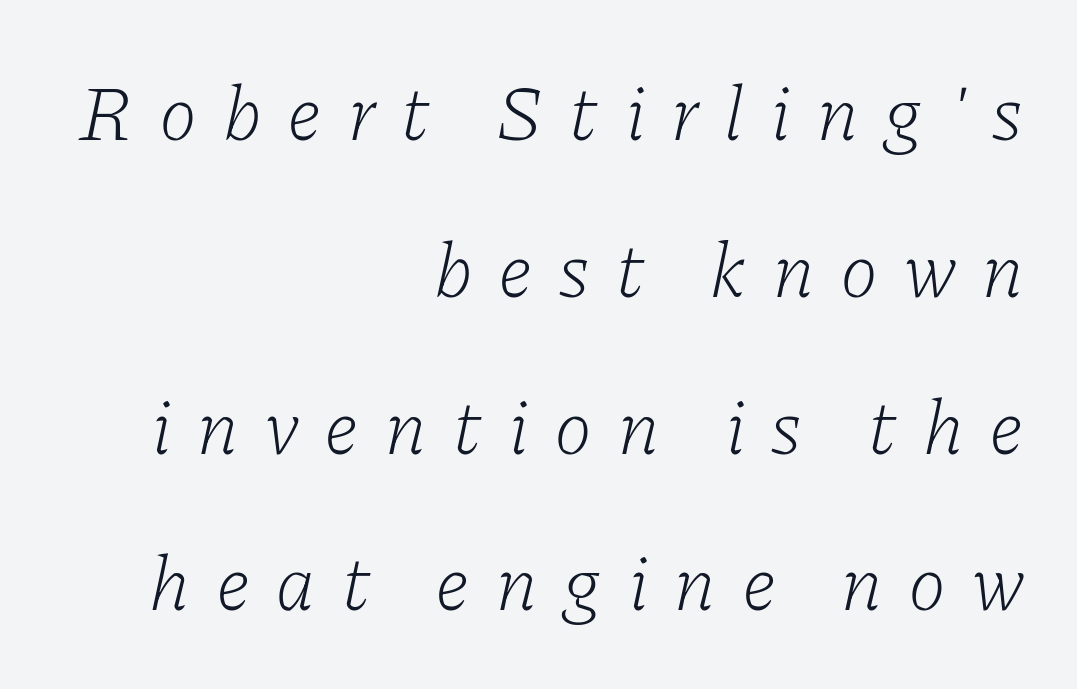
It's the slanting kind of type. You could fit nearly another row in the gap between these rows. The compositor pushed each line to the right boundary. Each row of text sits above clean, open space. The line texture is sparse and dotted thanks to wide tracking.
